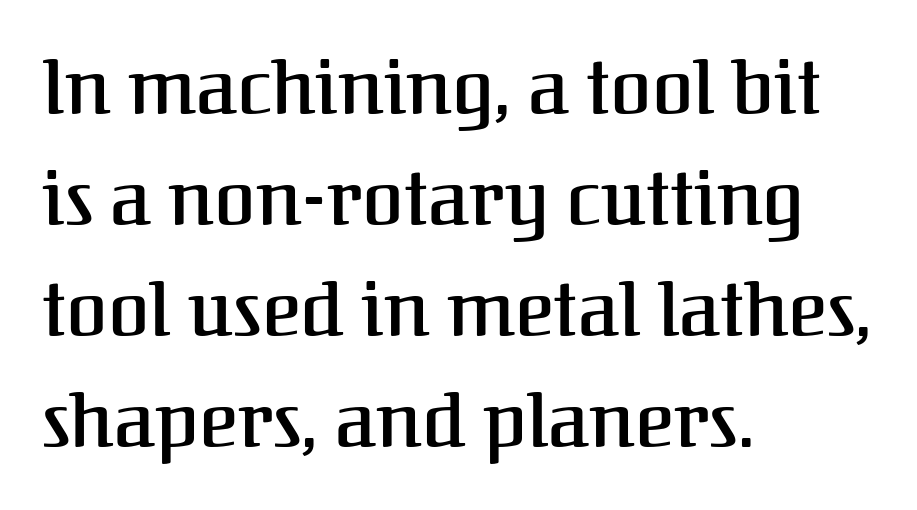
The letters stand upright; this is a roman face. Unlike a clean sans, this face finishes its strokes with serifs. Letter spacing: default. This block has exactly the height ordinary leading produces.
